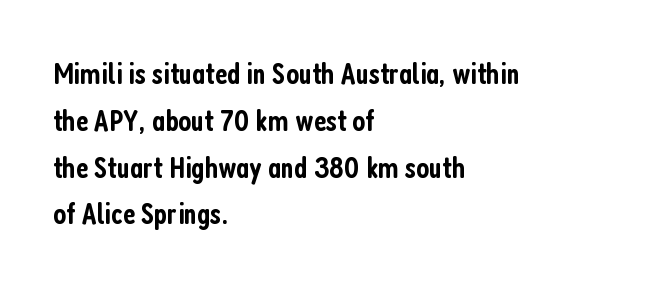
The image shows 31 px semibold, condensed sans-serif type, upright; set left-aligned, normal line spacing (1.51x), normal letter spacing, not underlined; low stroke contrast and a medium x-height.
